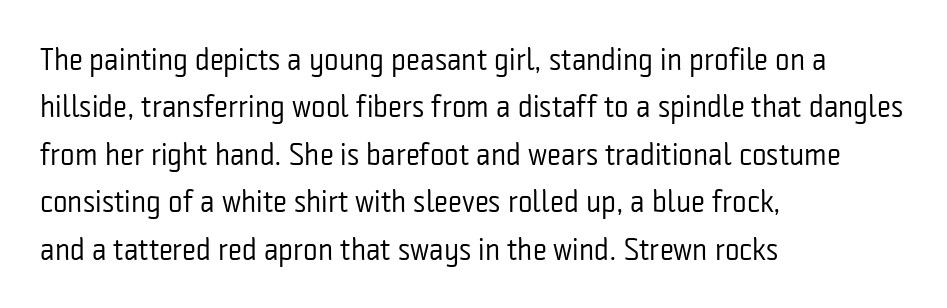
The type family on display is of the sans-serif kind. Decoration check: the copy has no underline. Baseline-to-baseline distance is the conventional proportion of letter height. Stroke mass is kept to a normal reading level or below. Horizontally, the lines are justified to the leading edge only. Proportional: the letters do not fall into vertical columns.
